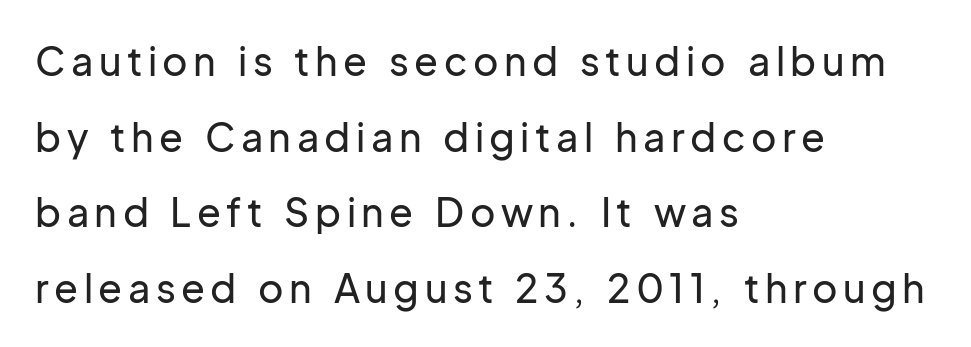
{"serif": "no", "italic": "no", "width": "normal", "stroke_contrast": "low", "x_height": "medium", "monospaced": "no", "underline": "no", "align": "left", "line_spacing": "loose", "line_spacing_ratio": 1.94, "glyph_px": 39}
